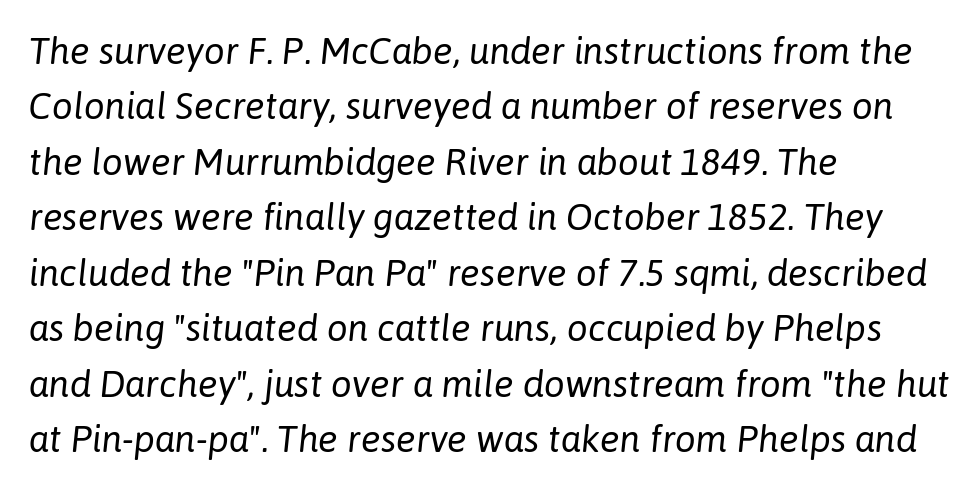
Q: Is the text bold? A: No.
Q: Is the text italic (slanted)? A: Yes, it leans right by about 6 degrees.
Q: Is the text underlined? A: No.
Q: How is the paragraph aligned? A: Left-aligned.
Q: Is the spacing between letters normal or unusually wide? A: Normal.
Q: Is the spacing between lines tight, normal or loose? A: Normal.
Q: Width (condensed, normal, or wide)? A: Normal.
Q: Stroke contrast? A: Low.
Q: x-height? A: Medium.
Q: Monospaced? A: No.
